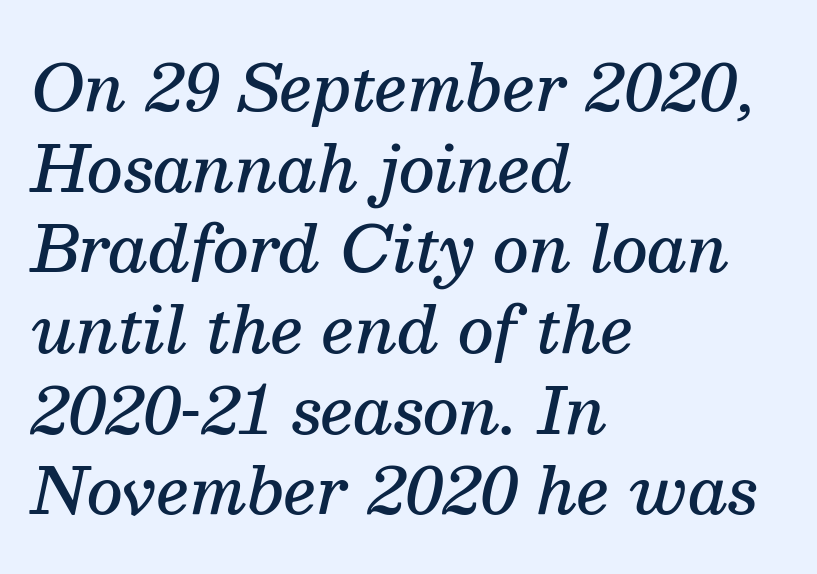
Q: Is the text bold? A: Semi-bold.
Q: Is the text italic (slanted)? A: Yes, it leans right by about 13 degrees.
Q: Is the typeface a serif or a sans-serif typeface? A: Serif.
Q: Is the text underlined? A: No.
Q: How is the paragraph aligned? A: Left-aligned.
Q: Is the spacing between letters normal or unusually wide? A: Normal.
Q: Is the spacing between lines tight, normal or loose? A: Normal.
Q: Width (condensed, normal, or wide)? A: Normal.
Q: Stroke contrast? A: Medium.
Q: x-height? A: Medium.
Q: Monospaced? A: No.
